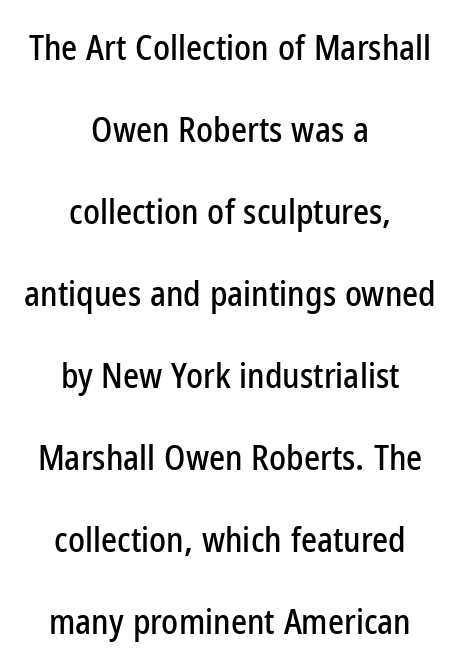
Q: Is the text italic (slanted)? A: No, it is upright.
Q: Is the typeface a serif or a sans-serif typeface? A: Sans-serif.
Q: Is the text underlined? A: No.
Q: How is the paragraph aligned? A: Centered.
Q: Is the spacing between letters normal or unusually wide? A: Normal.
Q: Is the spacing between lines tight, normal or loose? A: Loose.
Q: Width (condensed, normal, or wide)? A: Condensed.
Q: Stroke contrast? A: Low.
Q: x-height? A: Medium.
Q: Monospaced? A: No.
